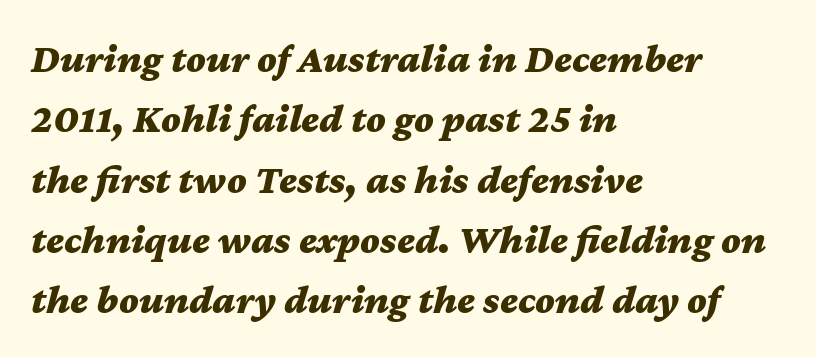
How would I describe the line gaps? Plain and ordinary. The lines are quadded left. Proportional: the letters do not fall into vertical columns. Plain, unruled lines of type. The sample has been set heavy, in full bold.
